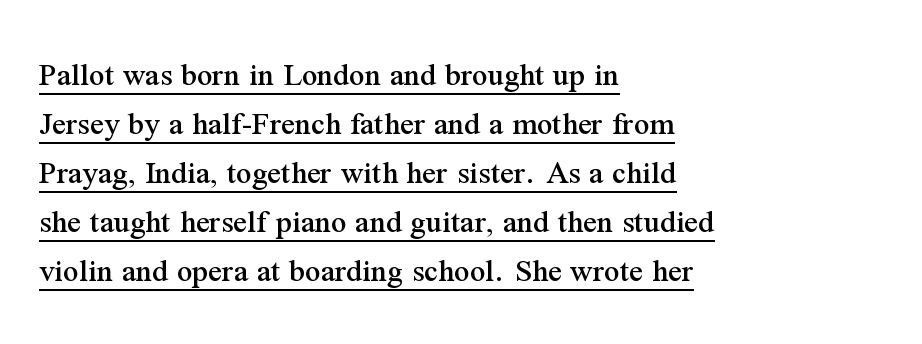
The image shows 34 px serif type, upright; set left-aligned, normal line spacing (1.44x), normal letter spacing, underlined; medium stroke contrast and a medium x-height.
